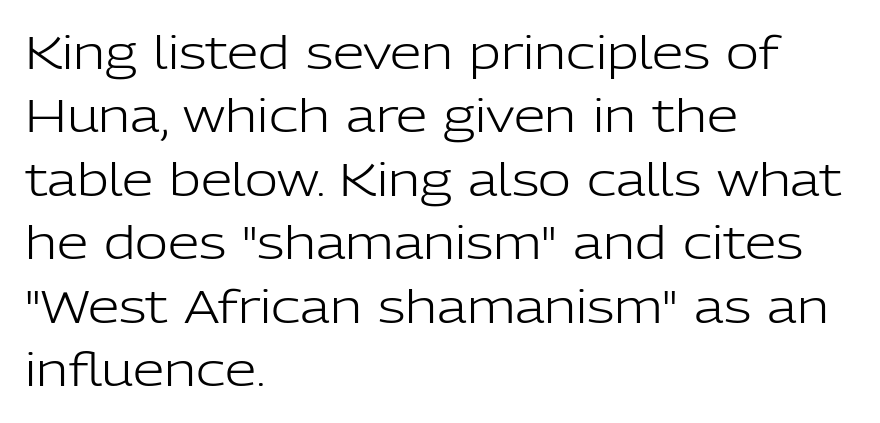
The image shows 45 px light sans-serif type, upright; set left-aligned, normal line spacing (1.41x), normal letter spacing, not underlined; low stroke contrast and a medium x-height.
